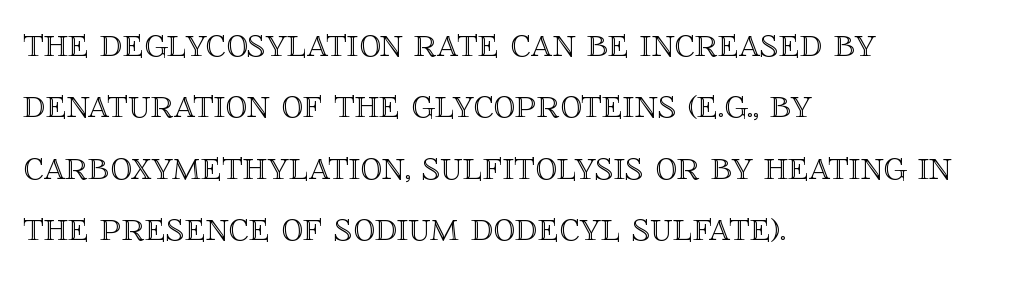
Which margin do the lines hug? The left one — the right edge is uneven. Characters follow at the spacing the type designer built in. No italicization has been applied; the sample stays upright. Clear beneath every line of the passage. Each letter keeps its own natural width here, so spacing adapts to shape.
